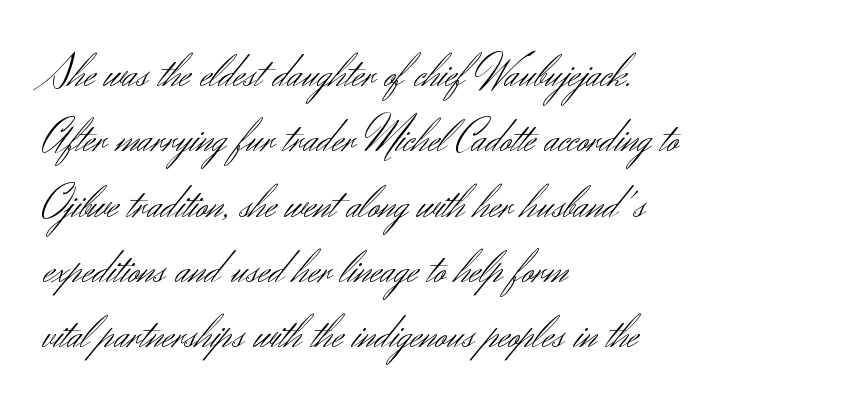
{"serif": "no", "bold": "no", "weight": "light", "width": "normal", "stroke_contrast": "medium", "x_height": "small", "monospaced": "no", "underline": "no", "align": "left", "line_spacing": "normal", "line_spacing_ratio": 1.42, "letter_spacing": "normal", "letter_spacing_em": 0.0, "glyph_px": 46}
